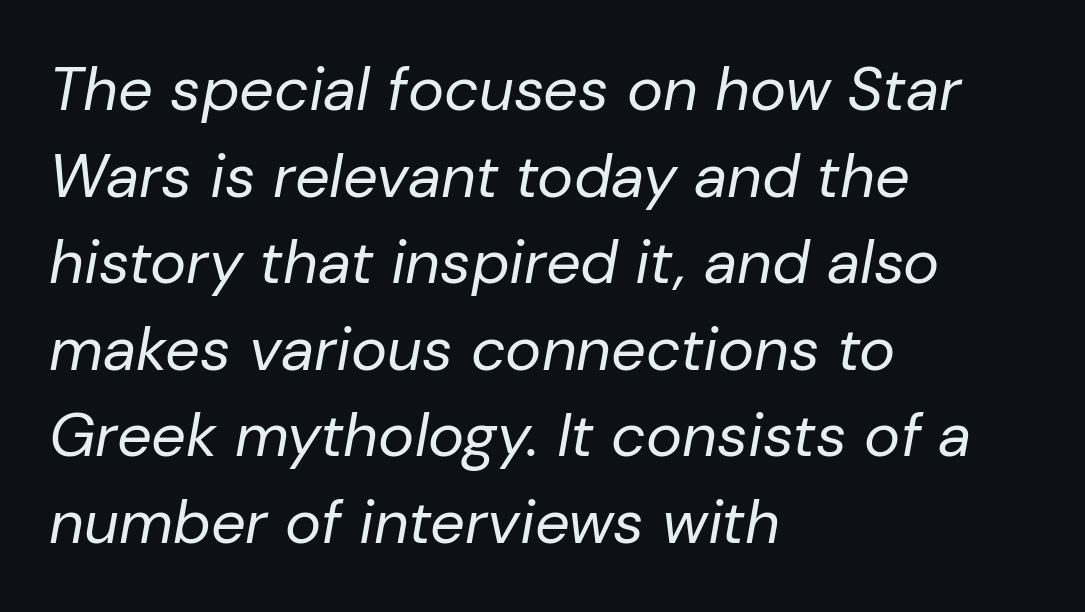
The image shows 61 px regular-weight type, italic (leaning right); set left-aligned, normal line spacing (1.42x), normal letter spacing, not underlined; low stroke contrast and a medium x-height.
